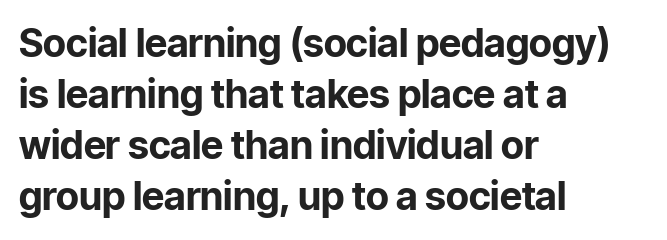
Q: Is the text bold? A: Yes.
Q: Is the text italic (slanted)? A: No, it is upright.
Q: Is the typeface a serif or a sans-serif typeface? A: Sans-serif.
Q: Is the text underlined? A: No.
Q: How is the paragraph aligned? A: Left-aligned.
Q: Is the spacing between letters normal or unusually wide? A: Normal.
Q: Is the spacing between lines tight, normal or loose? A: Normal.
Q: Width (condensed, normal, or wide)? A: Normal.
Q: Stroke contrast? A: Low.
Q: x-height? A: Medium.
Q: Monospaced? A: No.
